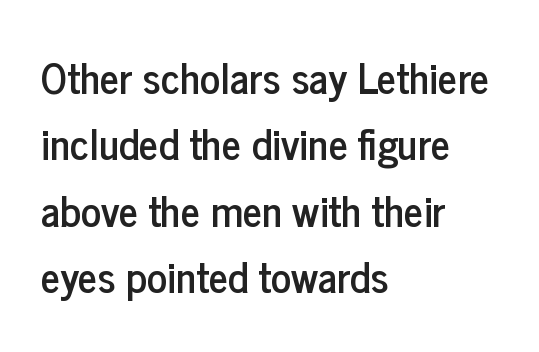
Nope, not italic — everything's standing straight. Nothing sits at the stroke ends, so this counts as sans-serif. Note the varied advance widths — an 'i' is clearly narrower than an 'm'. The typesetter chose a ragged-right arrangement here.
